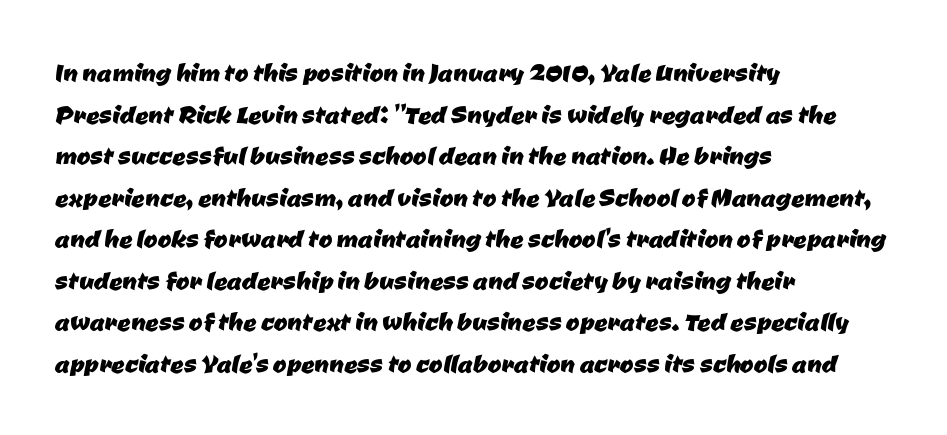
{"serif": "no", "width": "normal", "stroke_contrast": "low", "x_height": "medium", "monospaced": "no", "underline": "no", "align": "left", "line_spacing": "normal", "line_spacing_ratio": 1.26, "letter_spacing": "normal", "letter_spacing_em": 0.0, "glyph_px": 33}
